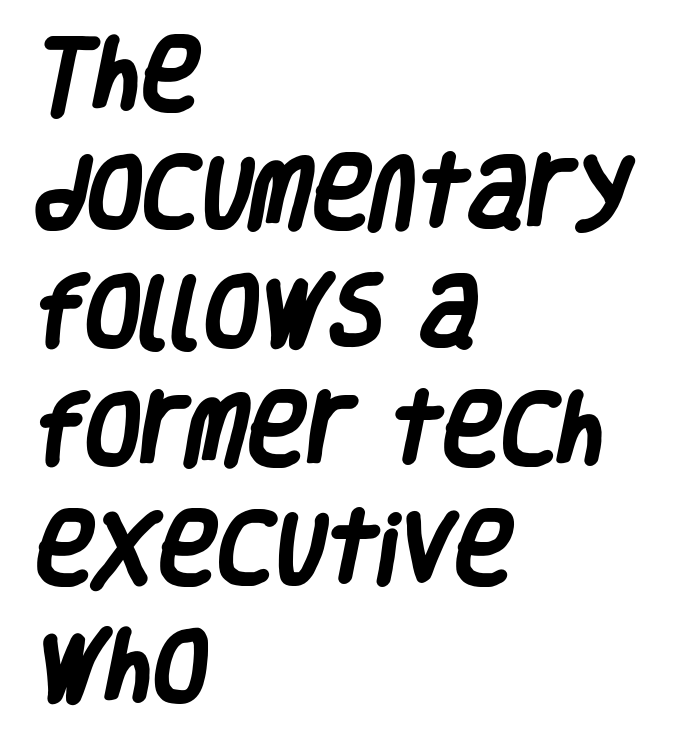
Q: Is the text bold? A: Yes.
Q: Is the typeface a serif or a sans-serif typeface? A: Sans-serif.
Q: Is the text underlined? A: No.
Q: How is the paragraph aligned? A: Left-aligned.
Q: Is the spacing between letters normal or unusually wide? A: Normal.
Q: Is the spacing between lines tight, normal or loose? A: Normal.
Q: Width (condensed, normal, or wide)? A: Condensed.
Q: Stroke contrast? A: Low.
Q: x-height? A: Large.
Q: Monospaced? A: No.
